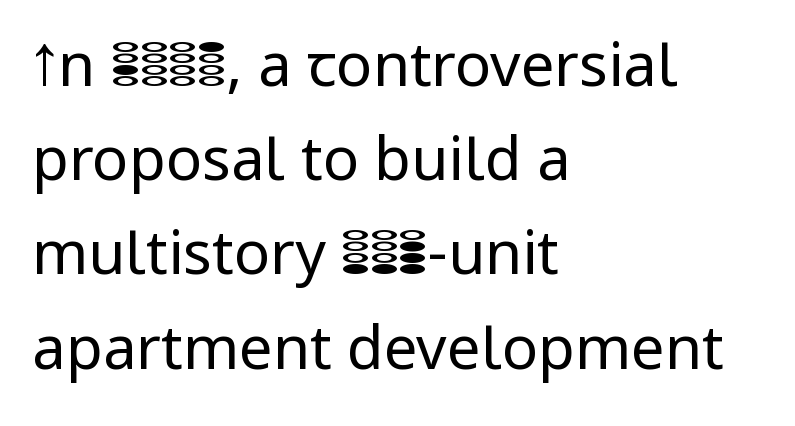
Q: Is the text bold? A: No.
Q: Is the text italic (slanted)? A: No, it is upright.
Q: Is the typeface a serif or a sans-serif typeface? A: Sans-serif.
Q: Is the text underlined? A: No.
Q: How is the paragraph aligned? A: Left-aligned.
Q: Is the spacing between letters normal or unusually wide? A: Normal.
Q: Is the spacing between lines tight, normal or loose? A: Normal.
Q: Width (condensed, normal, or wide)? A: Normal.
Q: Stroke contrast? A: Low.
Q: x-height? A: Medium.
Q: Monospaced? A: No.
